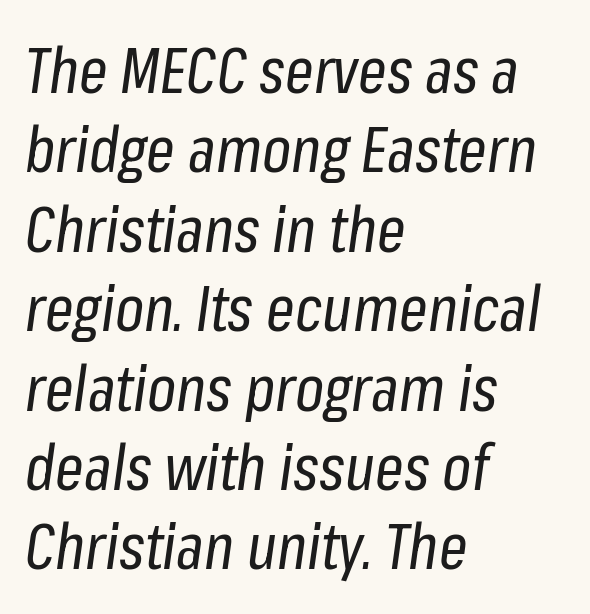
Q: Is the text bold? A: No.
Q: Is the text italic (slanted)? A: Yes, it leans right by about 8 degrees.
Q: Is the text underlined? A: No.
Q: How is the paragraph aligned? A: Left-aligned.
Q: Is the spacing between letters normal or unusually wide? A: Normal.
Q: Is the spacing between lines tight, normal or loose? A: Normal.
Q: Width (condensed, normal, or wide)? A: Condensed.
Q: Stroke contrast? A: Low.
Q: x-height? A: Medium.
Q: Monospaced? A: No.
